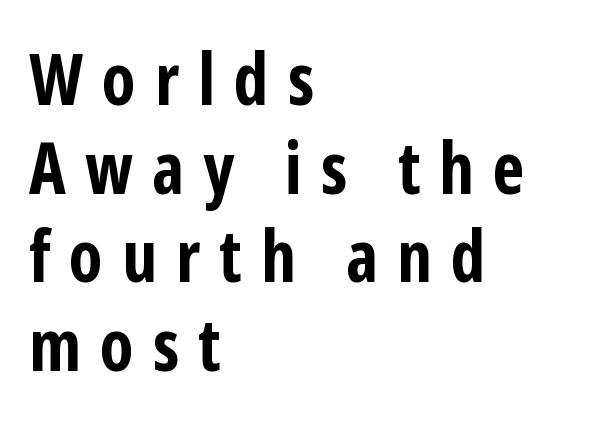
Q: Is the text bold? A: Yes.
Q: Is the text italic (slanted)? A: No, it is upright.
Q: Is the typeface a serif or a sans-serif typeface? A: Sans-serif.
Q: Is the text underlined? A: No.
Q: How is the paragraph aligned? A: Left-aligned.
Q: Is the spacing between letters normal or unusually wide? A: Unusually wide.
Q: Is the spacing between lines tight, normal or loose? A: Normal.
Q: Width (condensed, normal, or wide)? A: Condensed.
Q: Stroke contrast? A: Low.
Q: x-height? A: Medium.
Q: Monospaced? A: No.
